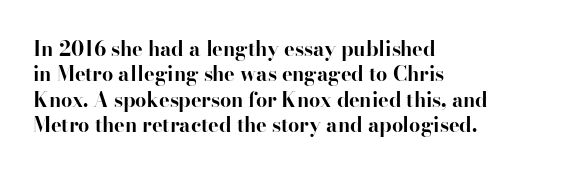
The image shows 20 px bold type, upright; set left-aligned, normal line spacing (1.27x), normal letter spacing, not underlined.
